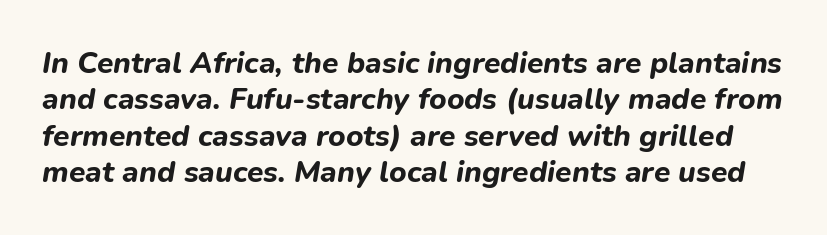
Compared with typical body copy, the letter spacing here is the same. Do the characters align in a grid? No, the font is proportional. On the weight axis this lands at bold, roughly 700. The font's italic variant was chosen for this text.
